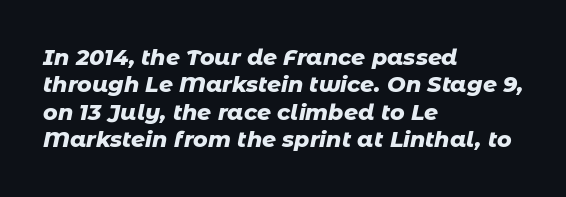
Q: Is the text bold? A: Yes.
Q: Is the text italic (slanted)? A: Yes, it leans right by about 11 degrees.
Q: Is the text underlined? A: No.
Q: How is the paragraph aligned? A: Left-aligned.
Q: Is the spacing between letters normal or unusually wide? A: Normal.
Q: Is the spacing between lines tight, normal or loose? A: Normal.
